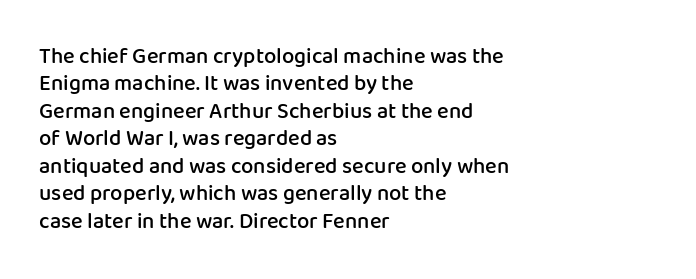
The image shows 22 px text type, upright; set left-aligned, normal line spacing (1.25x), normal letter spacing, not underlined.
